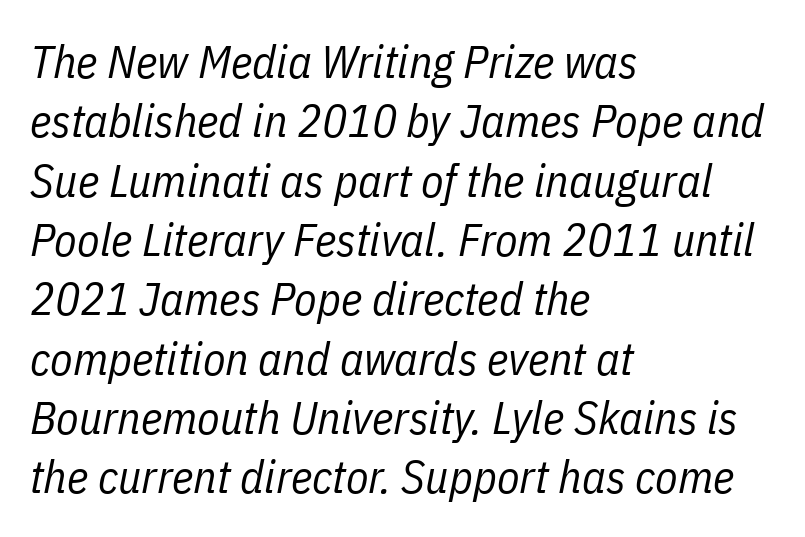
The image shows 46 px regular-weight, condensed type, italic (leaning right); set left-aligned, normal line spacing (1.29x), normal letter spacing, not underlined; low stroke contrast and a medium x-height.
